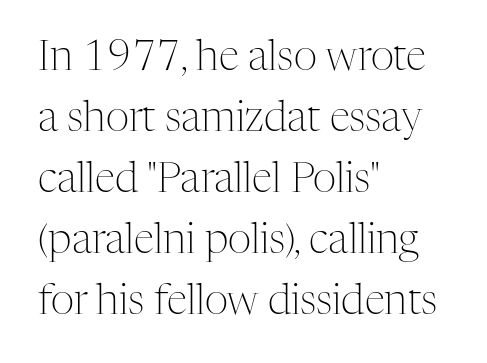
Q: Is the text bold? A: No.
Q: Is the text italic (slanted)? A: No, it is upright.
Q: Is the typeface a serif or a sans-serif typeface? A: Serif.
Q: Is the text underlined? A: No.
Q: How is the paragraph aligned? A: Left-aligned.
Q: Is the spacing between letters normal or unusually wide? A: Normal.
Q: Is the spacing between lines tight, normal or loose? A: Normal.
Q: Width (condensed, normal, or wide)? A: Normal.
Q: Stroke contrast? A: Medium.
Q: x-height? A: Medium.
Q: Monospaced? A: No.
